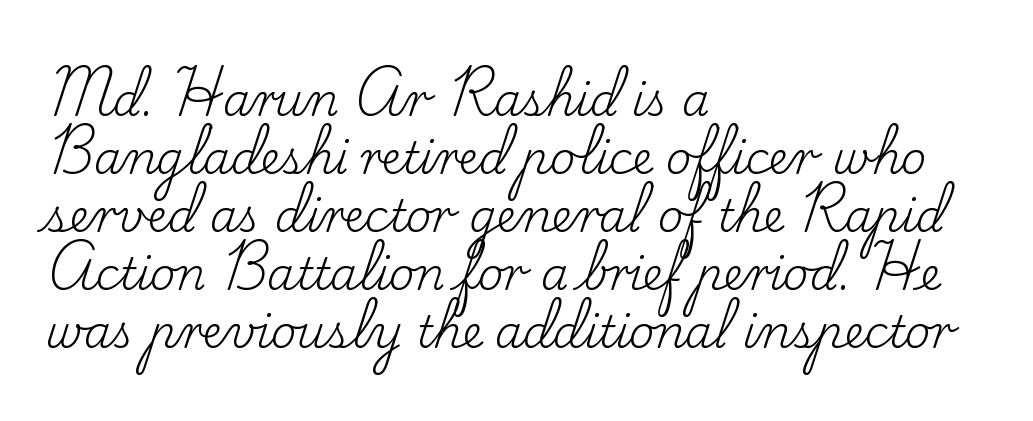
Q: Is the text bold? A: No.
Q: Is the text italic (slanted)? A: Yes.
Q: Is the typeface a serif or a sans-serif typeface? A: Serif.
Q: Is the text underlined? A: No.
Q: How is the paragraph aligned? A: Left-aligned.
Q: Is the spacing between letters normal or unusually wide? A: Normal.
Q: Is the spacing between lines tight, normal or loose? A: Normal.
Q: Width (condensed, normal, or wide)? A: Normal.
Q: Stroke contrast? A: Low.
Q: x-height? A: Small.
Q: Monospaced? A: No.
